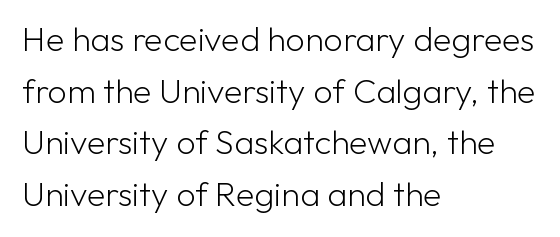
{"serif": "no", "italic": "no", "bold": "no", "weight": "light", "width": "normal", "stroke_contrast": "low", "x_height": "medium", "monospaced": "no", "underline": "no", "align": "left", "line_spacing": "normal", "line_spacing_ratio": 1.52, "letter_spacing": "normal", "letter_spacing_em": 0.0, "glyph_px": 34}
